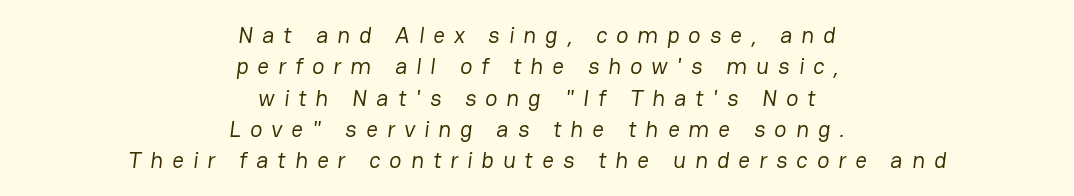
The words here are not underlined. Each line is balanced around a shared central axis. Evenly set lines give the paragraph a standard silhouette. Tracking value appears strongly positive — letters spread wide.
